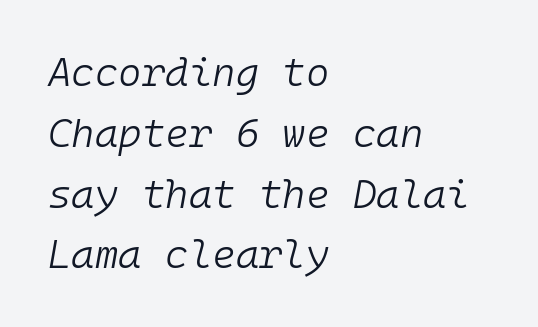
Q: Is the text bold? A: No.
Q: Is the text italic (slanted)? A: Yes, it leans right by about 10 degrees.
Q: Is the text underlined? A: No.
Q: How is the paragraph aligned? A: Left-aligned.
Q: Is the spacing between letters normal or unusually wide? A: Normal.
Q: Is the spacing between lines tight, normal or loose? A: Normal.
Q: Width (condensed, normal, or wide)? A: Normal.
Q: Stroke contrast? A: Low.
Q: x-height? A: Medium.
Q: Monospaced? A: Yes.
